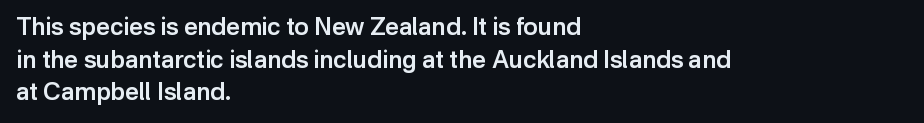
{"italic": "no", "bold": "semi", "underline": "no", "align": "left", "line_spacing": "normal", "line_spacing_ratio": 1.36, "letter_spacing": "normal", "letter_spacing_em": 0.0, "glyph_px": 24}
